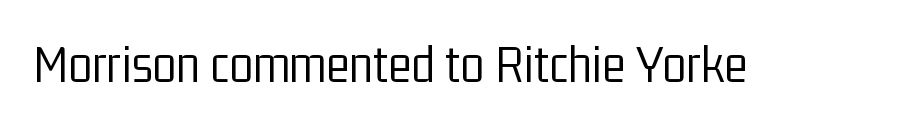
The image shows 55 px light, condensed sans-serif type, upright; set normal letter spacing, not underlined; low stroke contrast and a medium x-height.
